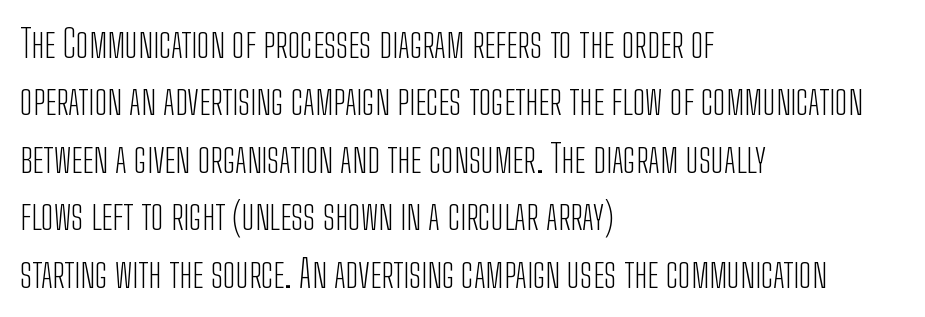
{"serif": "no", "italic": "no", "bold": "no", "weight": "light", "width": "condensed", "stroke_contrast": "low", "x_height": "medium", "monospaced": "no", "underline": "no", "align": "left", "line_spacing": "normal", "line_spacing_ratio": 1.51, "letter_spacing": "normal", "letter_spacing_em": 0.0, "glyph_px": 38}
